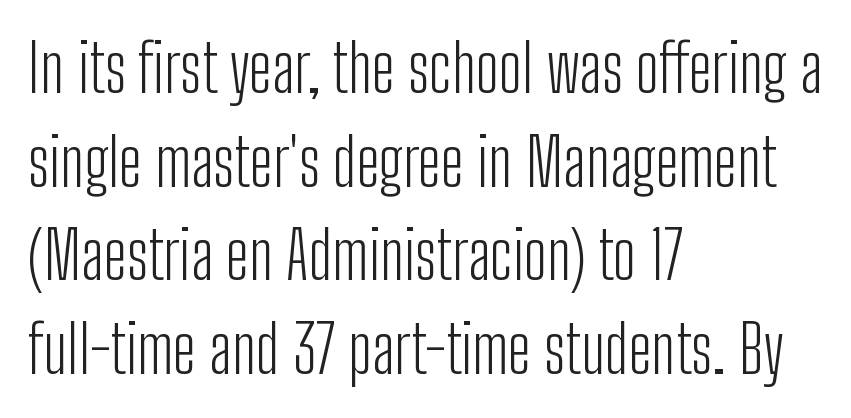
The image shows 66 px light, condensed sans-serif type, upright; set left-aligned, normal line spacing (1.42x), normal letter spacing, not underlined; low stroke contrast and a medium x-height.
